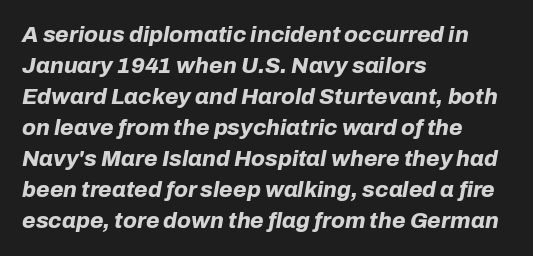
The image shows 22 px bold type, italic (leaning right); set left-aligned, normal line spacing (1.41x), normal letter spacing, not underlined.
